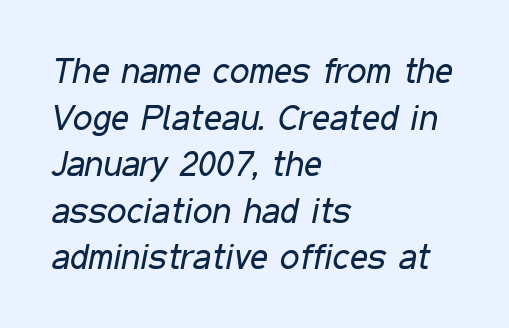
Weight: in the light-to-regular range. You could not count columns in this text — the font is proportionally spaced. Only glyphs here, with clear space below each row. Leading matches the norm, producing a regular column.
